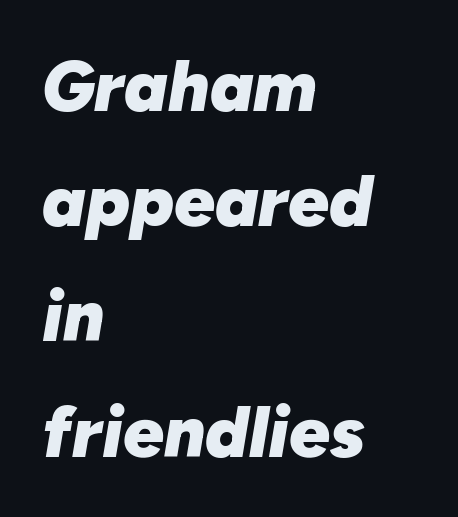
Q: Is the text bold? A: Yes.
Q: Is the text italic (slanted)? A: Yes, it leans right by about 10 degrees.
Q: Is the text underlined? A: No.
Q: How is the paragraph aligned? A: Left-aligned.
Q: Is the spacing between letters normal or unusually wide? A: Normal.
Q: Is the spacing between lines tight, normal or loose? A: Normal.
Q: Width (condensed, normal, or wide)? A: Normal.
Q: Stroke contrast? A: Low.
Q: x-height? A: Medium.
Q: Monospaced? A: No.
